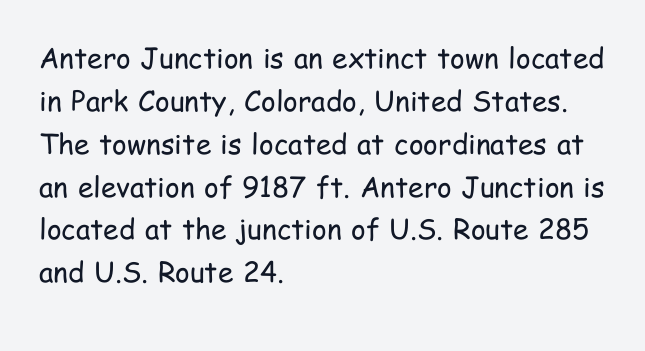
Q: Is the text bold? A: No.
Q: Is the text italic (slanted)? A: No, it is upright.
Q: Is the typeface a serif or a sans-serif typeface? A: Sans-serif.
Q: Is the text underlined? A: No.
Q: How is the paragraph aligned? A: Left-aligned.
Q: Is the spacing between letters normal or unusually wide? A: Normal.
Q: Is the spacing between lines tight, normal or loose? A: Normal.
Q: Width (condensed, normal, or wide)? A: Condensed.
Q: Stroke contrast? A: Low.
Q: x-height? A: Medium.
Q: Monospaced? A: No.
